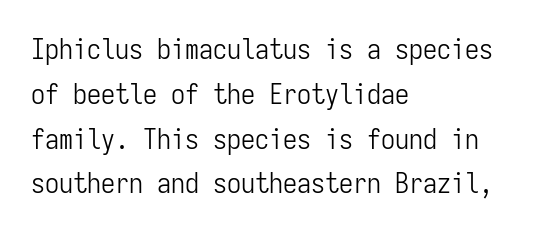
{"serif": "no", "italic": "no", "bold": "no", "weight": "light", "width": "condensed", "stroke_contrast": "low", "x_height": "medium", "monospaced": "yes", "underline": "no", "align": "left", "line_spacing": "normal", "line_spacing_ratio": 1.6, "letter_spacing": "normal", "letter_spacing_em": 0.0, "glyph_px": 28}
